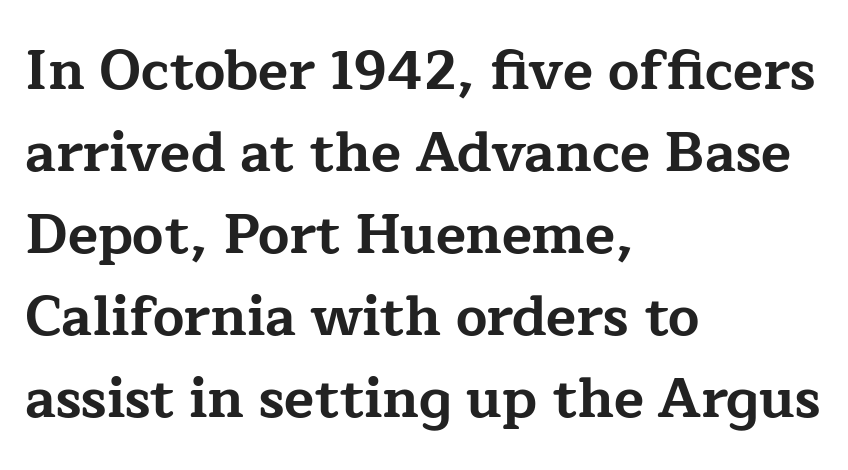
The image shows 55 px bold, wide serif type, upright; set left-aligned, normal line spacing (1.49x), normal letter spacing, not underlined; low stroke contrast and a medium x-height.
